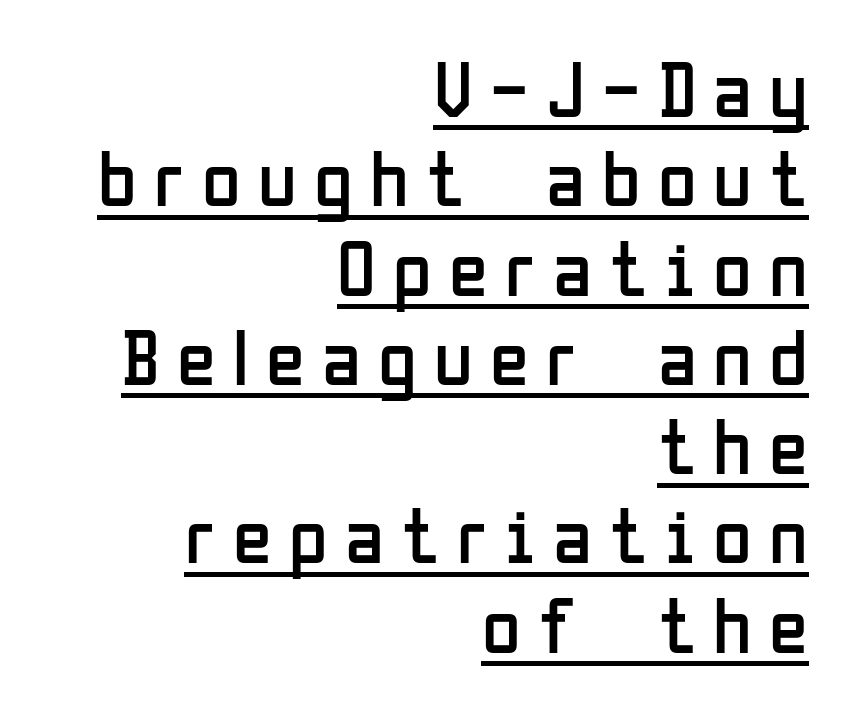
Q: Is the text bold? A: No.
Q: Is the text italic (slanted)? A: No, it is upright.
Q: Is the typeface a serif or a sans-serif typeface? A: Sans-serif.
Q: Is the text underlined? A: Yes.
Q: How is the paragraph aligned? A: Right-aligned.
Q: Is the spacing between letters normal or unusually wide? A: Unusually wide.
Q: Is the spacing between lines tight, normal or loose? A: Tight.
Q: Width (condensed, normal, or wide)? A: Condensed.
Q: Stroke contrast? A: Low.
Q: x-height? A: Medium.
Q: Monospaced? A: No.
